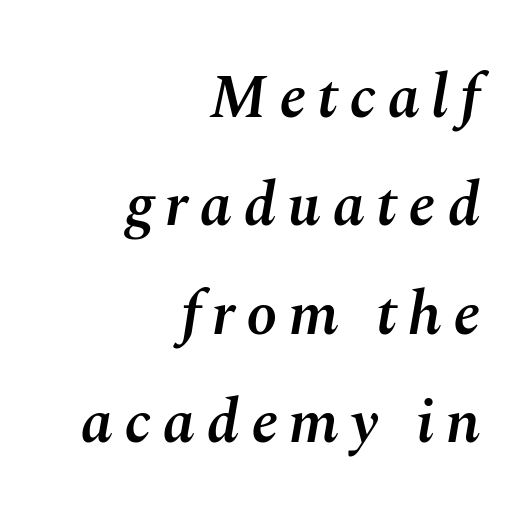
The image shows 62 px semibold type, italic (leaning right); set right-aligned, line spacing 1.75x, not underlined; medium stroke contrast and a medium x-height.
